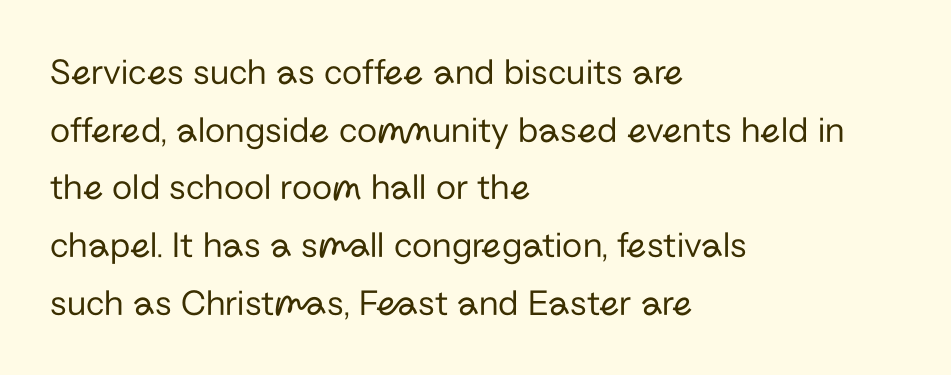
The image shows 37 px regular-weight sans-serif type, upright; set left-aligned, normal line spacing (1.56x), normal letter spacing, not underlined; low stroke contrast and a medium x-height.
